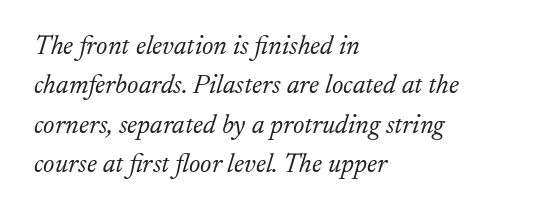
{"italic": "yes", "lean": "right", "slant_degrees": 17, "bold": "no", "underline": "no", "align": "left", "line_spacing": "normal", "line_spacing_ratio": 1.46, "letter_spacing": "normal", "letter_spacing_em": 0.0, "glyph_px": 27}
